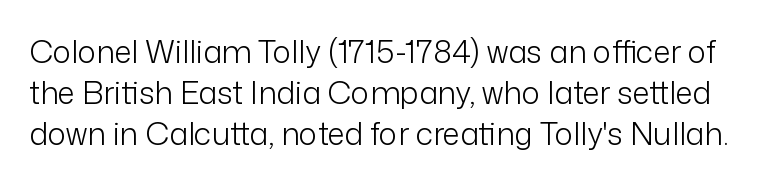
Q: Is the text bold? A: No.
Q: Is the text italic (slanted)? A: No, it is upright.
Q: Is the typeface a serif or a sans-serif typeface? A: Sans-serif.
Q: Is the text underlined? A: No.
Q: Is the spacing between letters normal or unusually wide? A: Normal.
Q: Is the spacing between lines tight, normal or loose? A: Normal.
Q: Width (condensed, normal, or wide)? A: Normal.
Q: Stroke contrast? A: Low.
Q: x-height? A: Medium.
Q: Monospaced? A: No.
